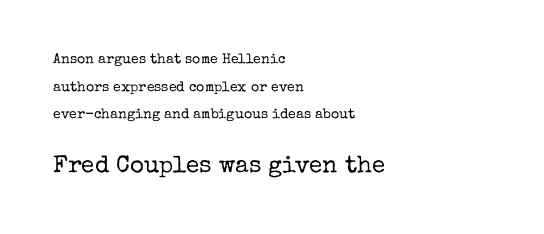
Block two is the big one; block one sits smaller above it. The gap between lines stays unmarked. The rendering keeps characters at their native spacing. Bold? No — there's no thickening of the strokes. Style check: upright. Leading is clearly above the norm, producing a sparse column.
